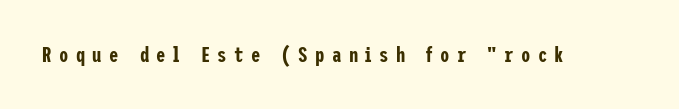
The image shows 21 px text type, upright; set unusually wide letter spacing (+0.35 em), not underlined.
